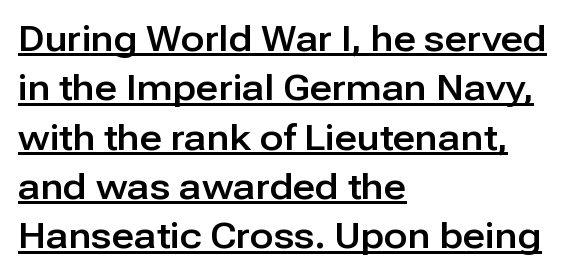
Q: Is the text italic (slanted)? A: No, it is upright.
Q: Is the typeface a serif or a sans-serif typeface? A: Sans-serif.
Q: Is the text underlined? A: Yes.
Q: How is the paragraph aligned? A: Left-aligned.
Q: Is the spacing between letters normal or unusually wide? A: Normal.
Q: Is the spacing between lines tight, normal or loose? A: Normal.
Q: Width (condensed, normal, or wide)? A: Normal.
Q: Stroke contrast? A: Low.
Q: x-height? A: Medium.
Q: Monospaced? A: No.
